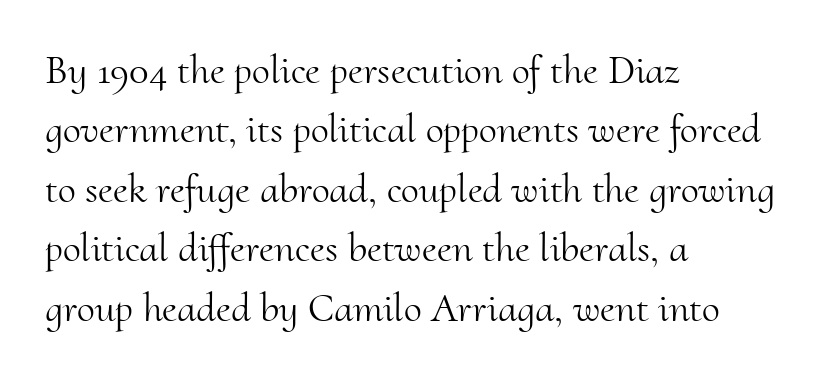
{"serif": "yes", "italic": "no", "bold": "no", "weight": "light", "width": "normal", "stroke_contrast": "medium", "x_height": "small", "monospaced": "no", "underline": "no", "align": "left", "line_spacing": "normal", "line_spacing_ratio": 1.45, "letter_spacing": "normal", "letter_spacing_em": 0.0, "glyph_px": 41}
